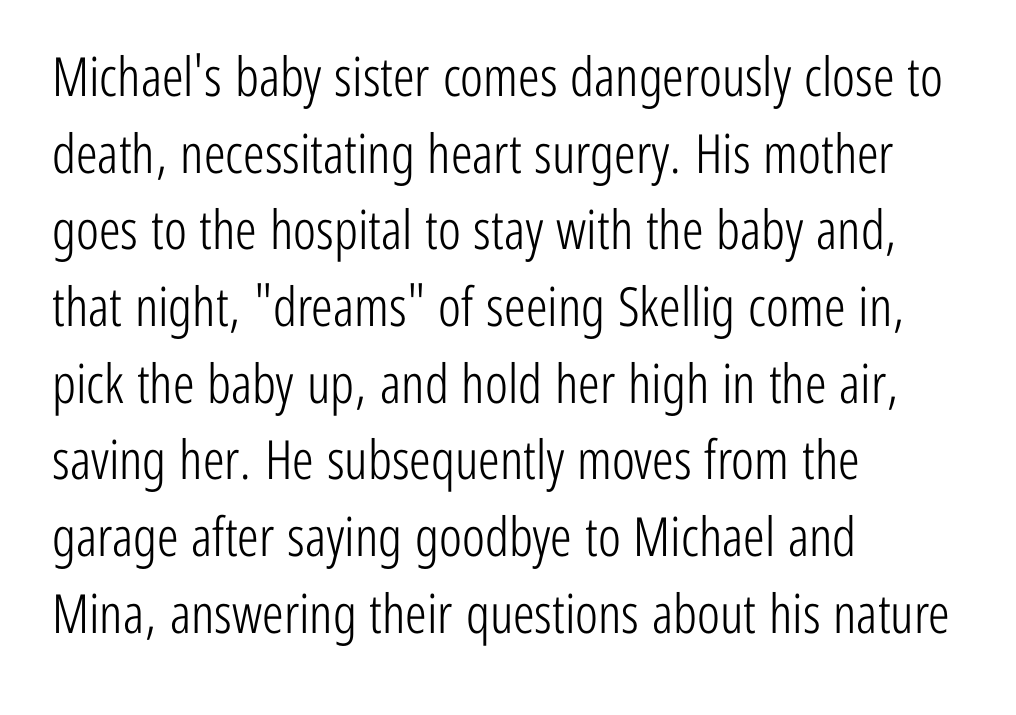
Q: Is the text bold? A: No.
Q: Is the text italic (slanted)? A: No, it is upright.
Q: Is the typeface a serif or a sans-serif typeface? A: Sans-serif.
Q: Is the text underlined? A: No.
Q: How is the paragraph aligned? A: Left-aligned.
Q: Is the spacing between letters normal or unusually wide? A: Normal.
Q: Is the spacing between lines tight, normal or loose? A: Normal.
Q: Width (condensed, normal, or wide)? A: Condensed.
Q: Stroke contrast? A: Low.
Q: x-height? A: Medium.
Q: Monospaced? A: No.
